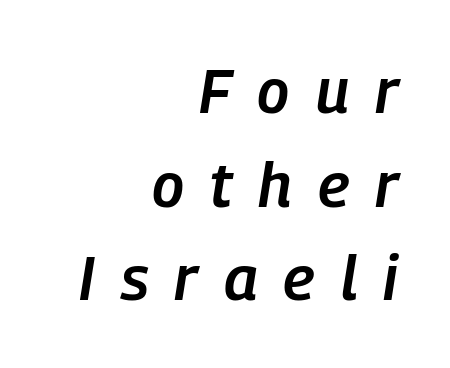
The image shows 62 px semibold, condensed type, italic (leaning right); set right-aligned, normal line spacing (1.51x), unusually wide letter spacing (+0.42 em), not underlined; low stroke contrast and a medium x-height.
